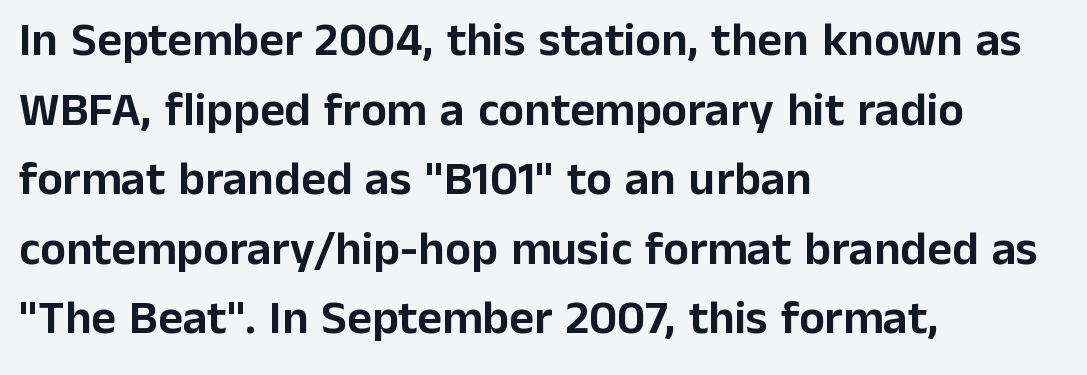
{"serif": "no", "italic": "no", "width": "normal", "stroke_contrast": "low", "x_height": "medium", "monospaced": "no", "underline": "no", "align": "left", "line_spacing": "normal", "line_spacing_ratio": 1.45, "letter_spacing": "normal", "letter_spacing_em": 0.0, "glyph_px": 48}
